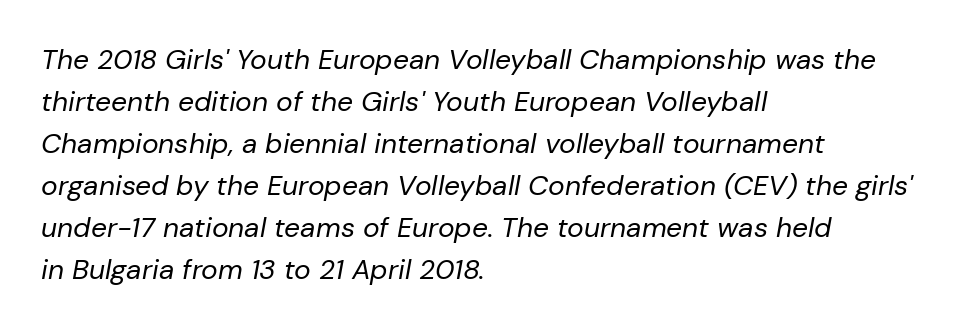
{"italic": "yes", "lean": "right", "slant_degrees": 10, "bold": "no", "weight": "regular", "width": "normal", "stroke_contrast": "low", "x_height": "medium", "monospaced": "no", "underline": "no", "align": "left", "line_spacing": "normal", "line_spacing_ratio": 1.5, "letter_spacing": "normal", "letter_spacing_em": 0.0, "glyph_px": 28}
